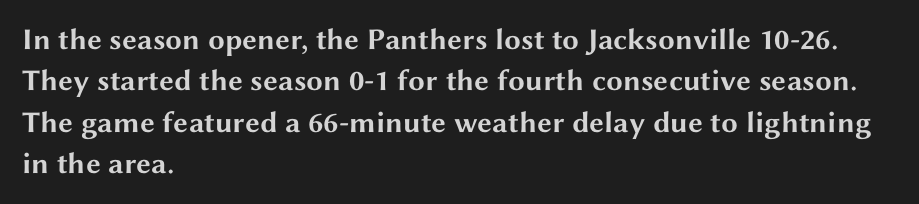
Q: Is the text bold? A: Yes.
Q: Is the text italic (slanted)? A: No, it is upright.
Q: Is the typeface a serif or a sans-serif typeface? A: Sans-serif.
Q: Is the text underlined? A: No.
Q: How is the paragraph aligned? A: Left-aligned.
Q: Is the spacing between letters normal or unusually wide? A: Normal.
Q: Is the spacing between lines tight, normal or loose? A: Normal.
Q: Width (condensed, normal, or wide)? A: Wide.
Q: Stroke contrast? A: Medium.
Q: x-height? A: Medium.
Q: Monospaced? A: No.
